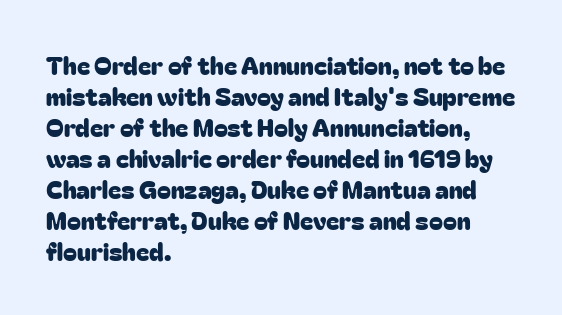
{"italic": "no", "underline": "no", "align": "left", "line_spacing_ratio": 1.24, "letter_spacing": "normal", "letter_spacing_em": 0.0, "glyph_px": 25}
